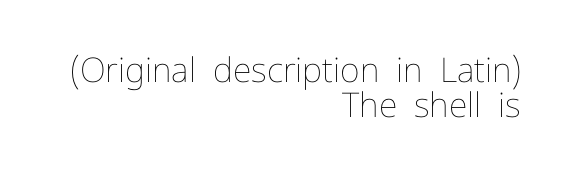
The letters stand straight up with perfectly vertical stems. Just letters on the line, the space beneath them empty. The typesetter chose a ragged-left arrangement here. Line spacing here is tight. How are the letters spaced? Ordinarily, with no added tracking. Think of a printed novel: that variable character pitch is what you see here.
